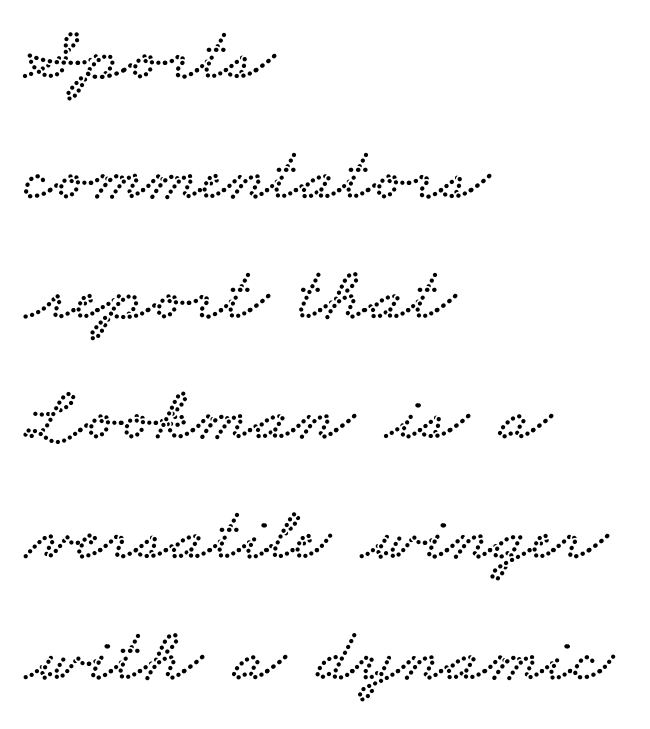
The image shows 77 px wide serif type; set left-aligned, normal line spacing (1.56x), normal letter spacing, not underlined; low stroke contrast and a small x-height.
